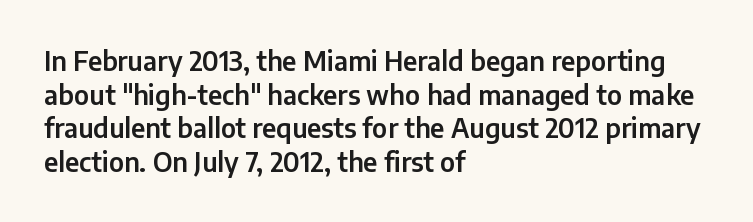
Q: Is the text italic (slanted)? A: No, it is upright.
Q: Is the text underlined? A: No.
Q: How is the paragraph aligned? A: Left-aligned.
Q: Is the spacing between letters normal or unusually wide? A: Normal.
Q: Is the spacing between lines tight, normal or loose? A: Normal.
